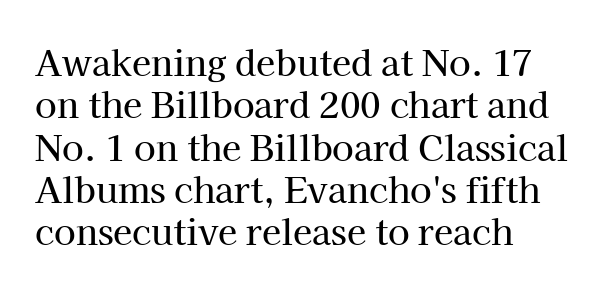
Think of a printed novel: that variable character pitch is what you see here. Tall strokes in this sample are plumb rather than angled. Leftover space on each line is placed entirely after the last word. Bare-footed words on every line. Glyph-to-glyph distance matches everyday printed text.
